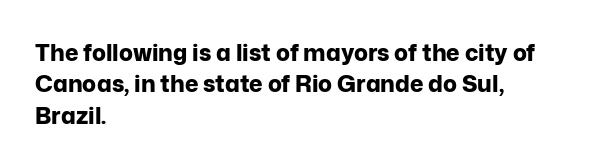
The image shows 23 px bold type, upright; set left-aligned, normal line spacing (1.36x), normal letter spacing, not underlined.
